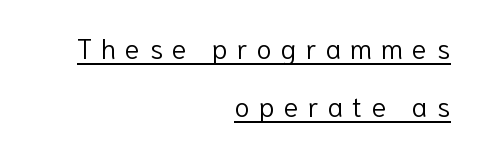
{"serif": "no", "italic": "no", "bold": "no", "weight": "light", "width": "normal", "stroke_contrast": "low", "x_height": "medium", "monospaced": "no", "underline": "yes", "align": "right", "line_spacing": "loose", "line_spacing_ratio": 2.07, "letter_spacing": "wide", "letter_spacing_em": 0.32, "glyph_px": 28}
